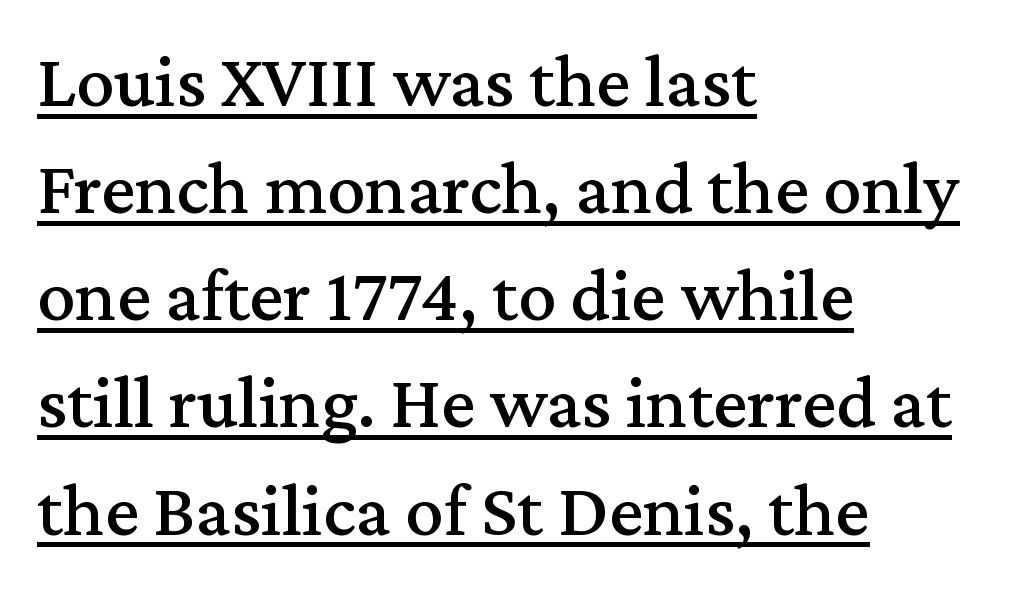
Q: Is the text italic (slanted)? A: No, it is upright.
Q: Is the typeface a serif or a sans-serif typeface? A: Serif.
Q: Is the text underlined? A: Yes.
Q: How is the paragraph aligned? A: Left-aligned.
Q: Is the spacing between letters normal or unusually wide? A: Normal.
Q: Is the spacing between lines tight, normal or loose? A: Normal.
Q: Width (condensed, normal, or wide)? A: Normal.
Q: Stroke contrast? A: Medium.
Q: x-height? A: Medium.
Q: Monospaced? A: No.
